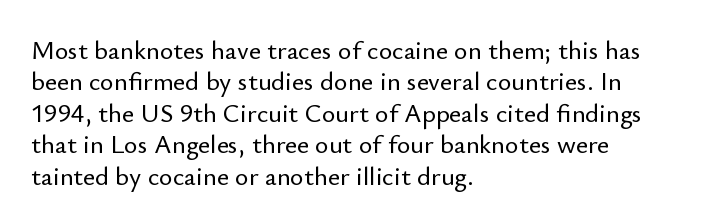
Tracking value appears to be zero — textbook default spacing. Rendered with straight, roman letterforms. Short and long lines alike share a common starting point at left. A bare baseline throughout the passage.
